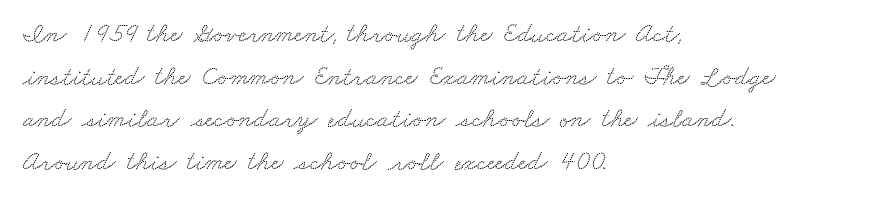
{"underline": "no", "align": "left", "line_spacing": "normal", "line_spacing_ratio": 1.58, "letter_spacing": "normal", "letter_spacing_em": 0.0, "glyph_px": 27}
